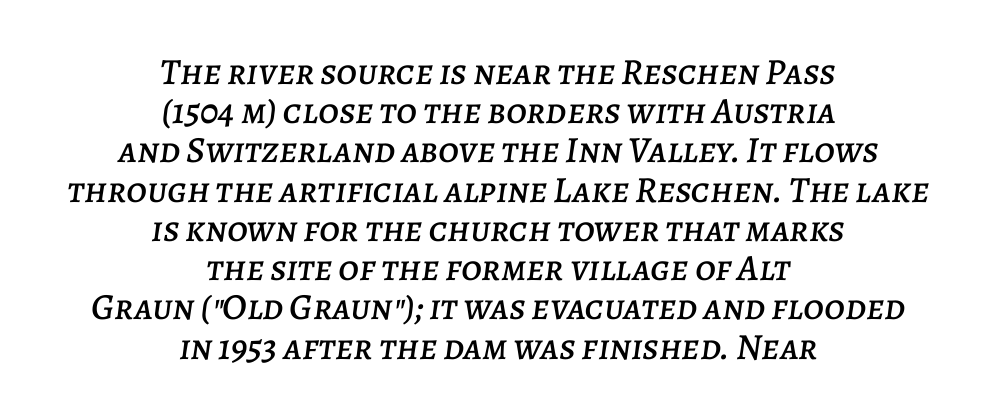
Q: Is the text italic (slanted)? A: Yes, it leans right by about 7 degrees.
Q: Is the text underlined? A: No.
Q: How is the paragraph aligned? A: Centered.
Q: Is the spacing between letters normal or unusually wide? A: Normal.
Q: Is the spacing between lines tight, normal or loose? A: Tight.
Q: Width (condensed, normal, or wide)? A: Normal.
Q: Stroke contrast? A: Low.
Q: x-height? A: Large.
Q: Monospaced? A: No.
